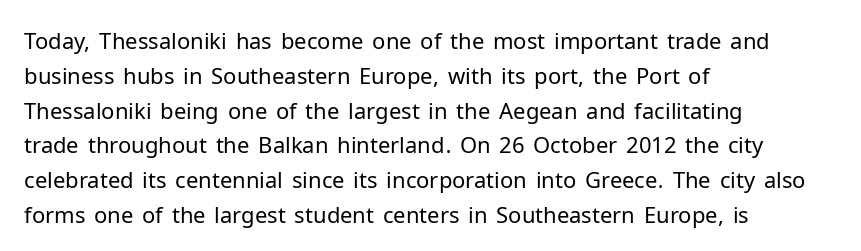
{"italic": "no", "bold": "no", "underline": "no", "align": "left", "line_spacing": "normal", "line_spacing_ratio": 1.58, "letter_spacing": "normal", "letter_spacing_em": 0.0, "glyph_px": 22}
